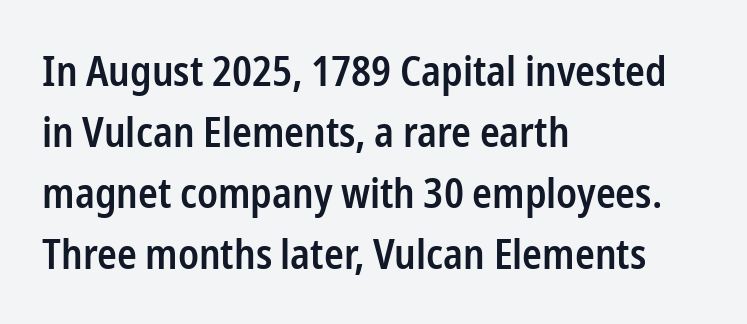
Q: Is the text bold? A: Semi-bold.
Q: Is the text italic (slanted)? A: No, it is upright.
Q: Is the typeface a serif or a sans-serif typeface? A: Sans-serif.
Q: Is the text underlined? A: No.
Q: How is the paragraph aligned? A: Left-aligned.
Q: Is the spacing between letters normal or unusually wide? A: Normal.
Q: Is the spacing between lines tight, normal or loose? A: Normal.
Q: Width (condensed, normal, or wide)? A: Condensed.
Q: Stroke contrast? A: Low.
Q: x-height? A: Medium.
Q: Monospaced? A: No.
